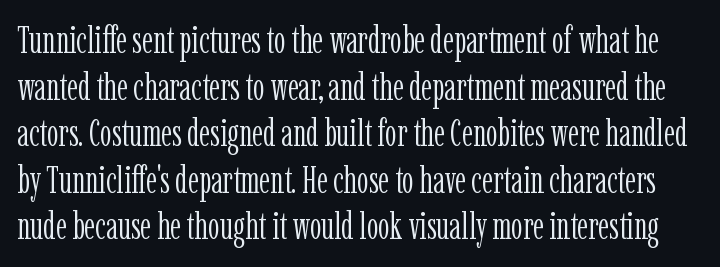
The image shows 37 px light, condensed serif type, upright; set normal line spacing (1.26x), normal letter spacing, not underlined; low stroke contrast and a medium x-height.
